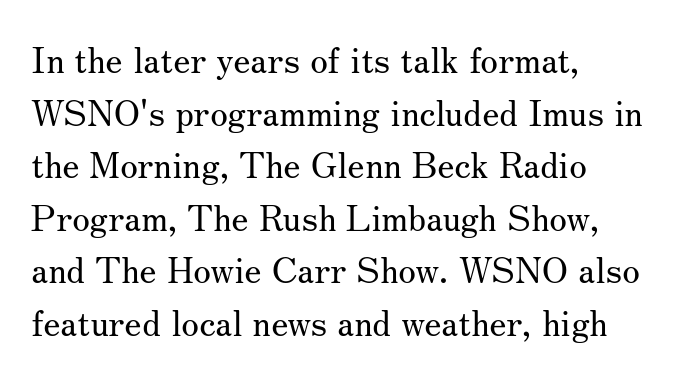
Q: Is the text bold? A: No.
Q: Is the text italic (slanted)? A: No, it is upright.
Q: Is the typeface a serif or a sans-serif typeface? A: Serif.
Q: Is the text underlined? A: No.
Q: How is the paragraph aligned? A: Left-aligned.
Q: Is the spacing between letters normal or unusually wide? A: Normal.
Q: Is the spacing between lines tight, normal or loose? A: Normal.
Q: Width (condensed, normal, or wide)? A: Normal.
Q: Stroke contrast? A: Medium.
Q: x-height? A: Small.
Q: Monospaced? A: No.
